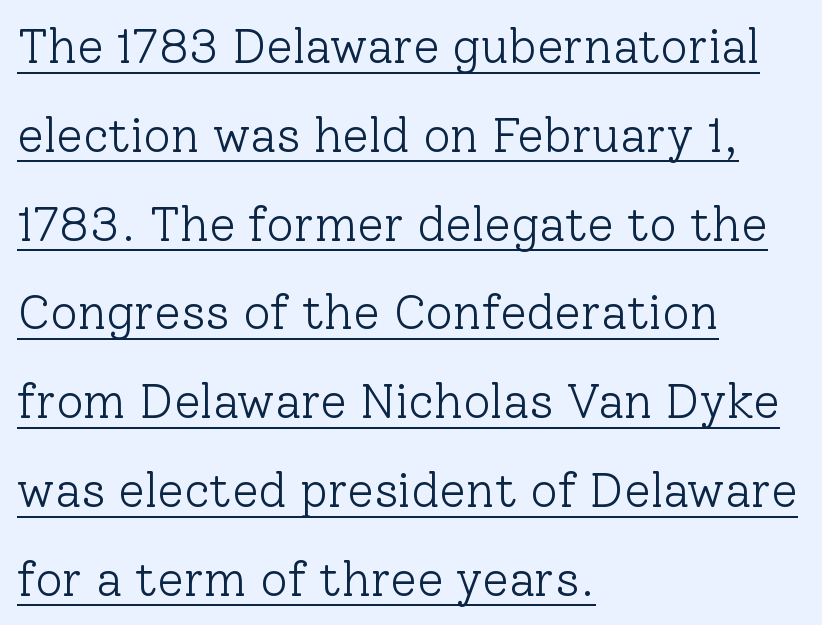
This sample has the flowing, uneven cadence of proportional lettering. The typography opts for an upright posture over an oblique one. Caption: lettering with a line underneath. Old-style or modern, the face here clearly has serifs. The paragraph shown leans on its left margin. Stem width sits at or under what a default text font uses.
